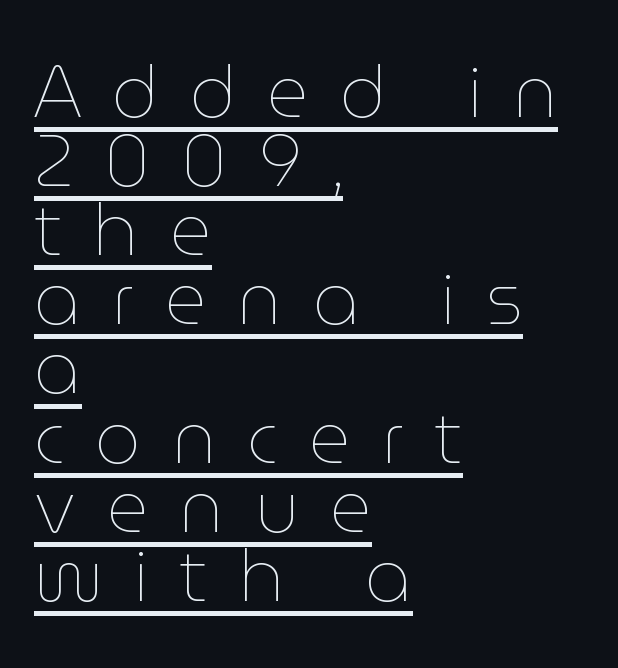
{"italic": "no", "bold": "no", "weight": "thin", "width": "normal", "stroke_contrast": "low", "x_height": "medium", "monospaced": "no", "underline": "yes", "align": "left", "line_spacing": "tight", "line_spacing_ratio": 0.96, "letter_spacing": "wide", "letter_spacing_em": 0.43, "glyph_px": 72}
